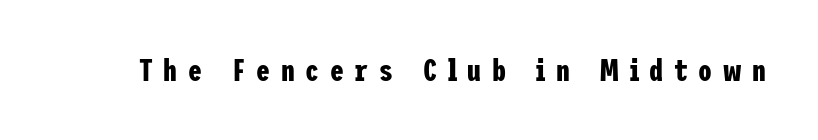
Q: Is the text bold? A: Yes.
Q: Is the text italic (slanted)? A: No, it is upright.
Q: Is the typeface a serif or a sans-serif typeface? A: Sans-serif.
Q: Is the text underlined? A: No.
Q: Is the spacing between letters normal or unusually wide? A: Unusually wide.
Q: Width (condensed, normal, or wide)? A: Condensed.
Q: Stroke contrast? A: Low.
Q: x-height? A: Medium.
